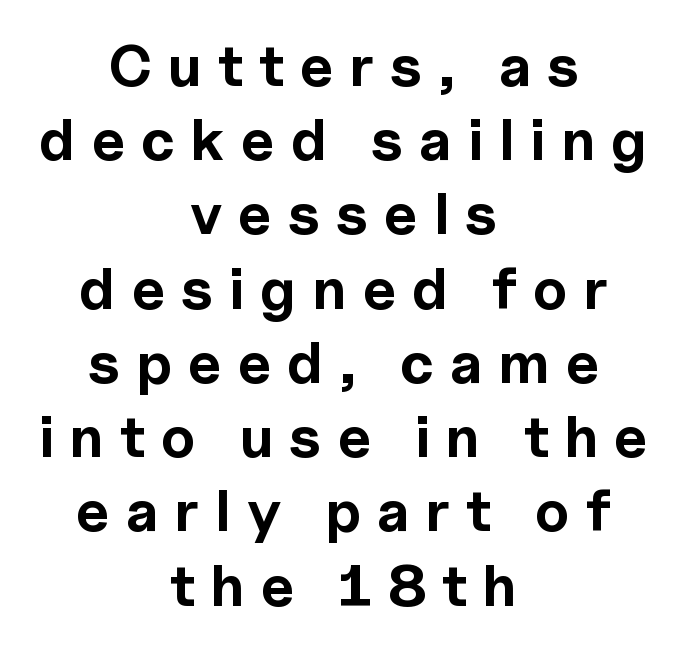
{"serif": "no", "italic": "no", "bold": "yes", "weight": "bold", "width": "normal", "x_height": "medium", "monospaced": "no", "underline": "no", "align": "center", "line_spacing": "normal", "line_spacing_ratio": 1.28, "letter_spacing": "wide", "letter_spacing_em": 0.28, "glyph_px": 58}
